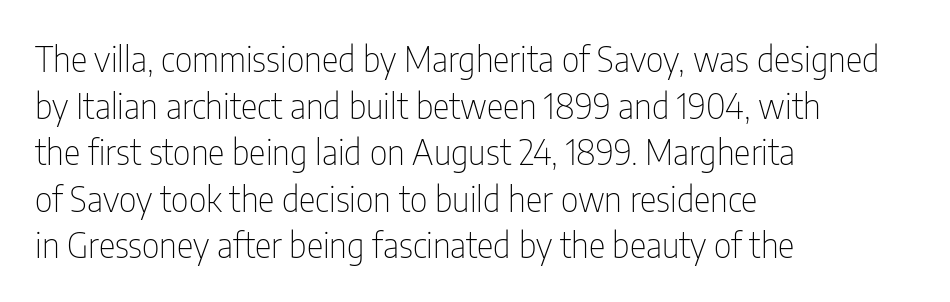
Q: Is the text bold? A: No.
Q: Is the text italic (slanted)? A: No, it is upright.
Q: Is the typeface a serif or a sans-serif typeface? A: Sans-serif.
Q: Is the text underlined? A: No.
Q: How is the paragraph aligned? A: Left-aligned.
Q: Is the spacing between letters normal or unusually wide? A: Normal.
Q: Is the spacing between lines tight, normal or loose? A: Normal.
Q: Width (condensed, normal, or wide)? A: Condensed.
Q: Stroke contrast? A: Low.
Q: x-height? A: Medium.
Q: Monospaced? A: No.
